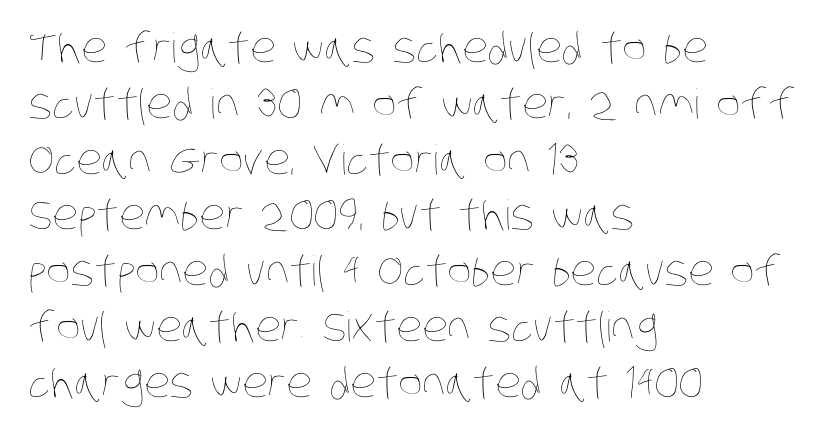
{"bold": "no", "weight": "thin", "width": "condensed", "stroke_contrast": "low", "x_height": "large", "monospaced": "no", "underline": "no", "align": "left", "line_spacing": "normal", "line_spacing_ratio": 1.36, "letter_spacing": "normal", "letter_spacing_em": 0.0, "glyph_px": 41}
